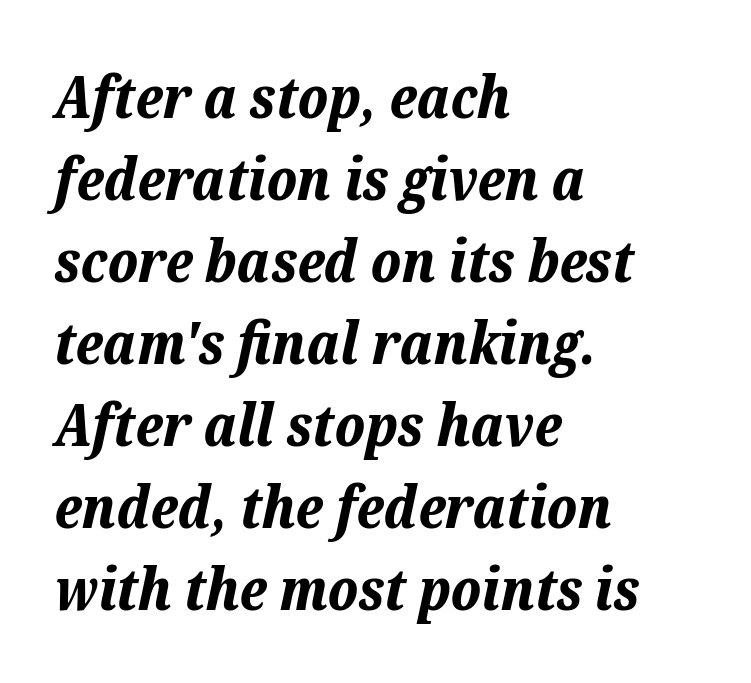
Q: Is the text bold? A: Yes.
Q: Is the text italic (slanted)? A: Yes, it leans right by about 12 degrees.
Q: Is the text underlined? A: No.
Q: How is the paragraph aligned? A: Left-aligned.
Q: Is the spacing between letters normal or unusually wide? A: Normal.
Q: Is the spacing between lines tight, normal or loose? A: Normal.
Q: Width (condensed, normal, or wide)? A: Normal.
Q: Stroke contrast? A: Low.
Q: x-height? A: Medium.
Q: Monospaced? A: No.
